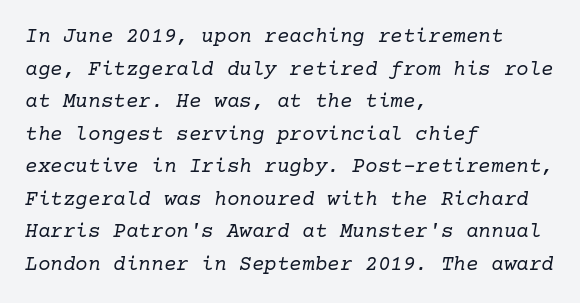
The weight tops out at a normal text grade. In terms of leading, this rendering sits right in the middle. Clear beneath every line of the passage. The passage is arranged the way most books set body copy — flush left. The letterforms sit shoulder to shoulder at normal distance. The typography opts for an oblique posture over an upright one.
